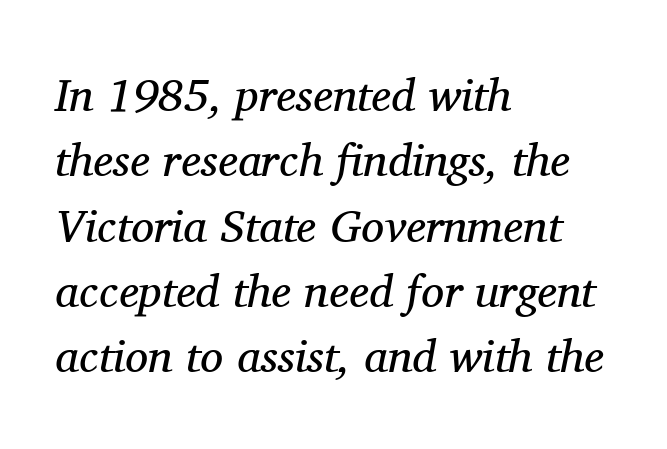
Q: Is the text bold? A: No.
Q: Is the text italic (slanted)? A: Yes, it leans right by about 11 degrees.
Q: Is the typeface a serif or a sans-serif typeface? A: Serif.
Q: Is the text underlined? A: No.
Q: How is the paragraph aligned? A: Left-aligned.
Q: Is the spacing between letters normal or unusually wide? A: Normal.
Q: Is the spacing between lines tight, normal or loose? A: Normal.
Q: Width (condensed, normal, or wide)? A: Normal.
Q: Stroke contrast? A: Medium.
Q: x-height? A: Medium.
Q: Monospaced? A: No.
